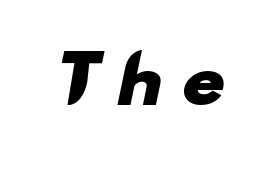
{"serif": "no", "bold": "yes", "weight": "heavy", "width": "wide", "stroke_contrast": "low", "x_height": "small", "monospaced": "no", "underline": "no", "letter_spacing": "wide", "letter_spacing_em": 0.26, "glyph_px": 63}
